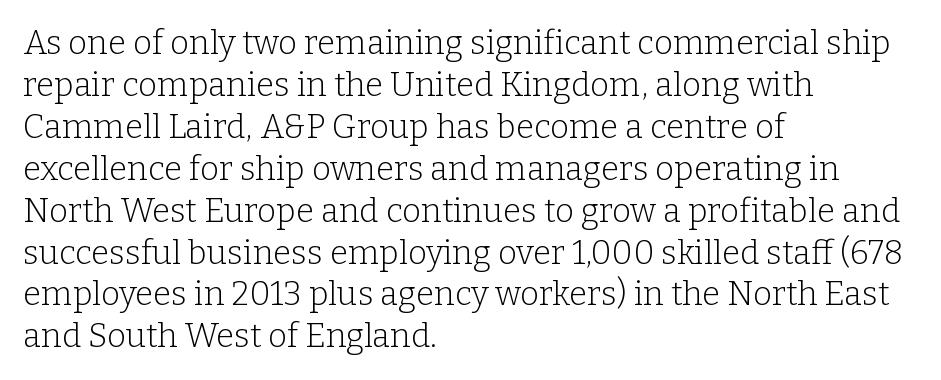
The image shows 33 px light serif type, upright; set left-aligned, normal line spacing (1.27x), normal letter spacing, not underlined; low stroke contrast and a medium x-height.
